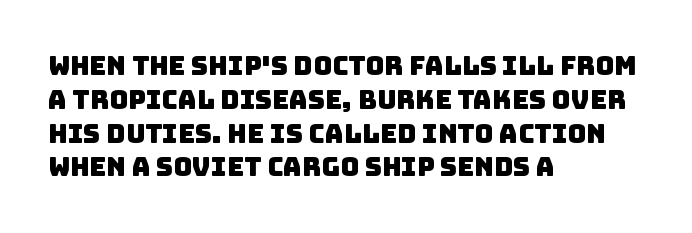
Q: Is the text underlined? A: No.
Q: How is the paragraph aligned? A: Left-aligned.
Q: Is the spacing between letters normal or unusually wide? A: Normal.
Q: Is the spacing between lines tight, normal or loose? A: Normal.
